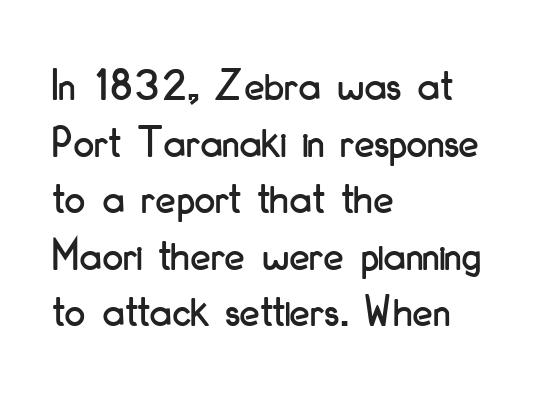
Observe the ordinary spacing: letters are neighbours, not strangers. Each letter keeps its own natural width here, so spacing adapts to shape. Rule under the text: the space is simply empty. These lines stack with their left ends in a neat column. Type style note: lacks serifs.
